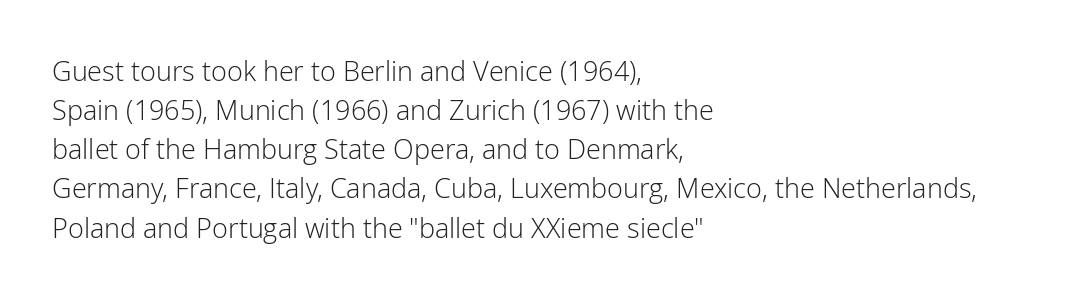
The image shows 27 px text type, upright; set left-aligned, normal line spacing (1.45x), normal letter spacing, not underlined.
